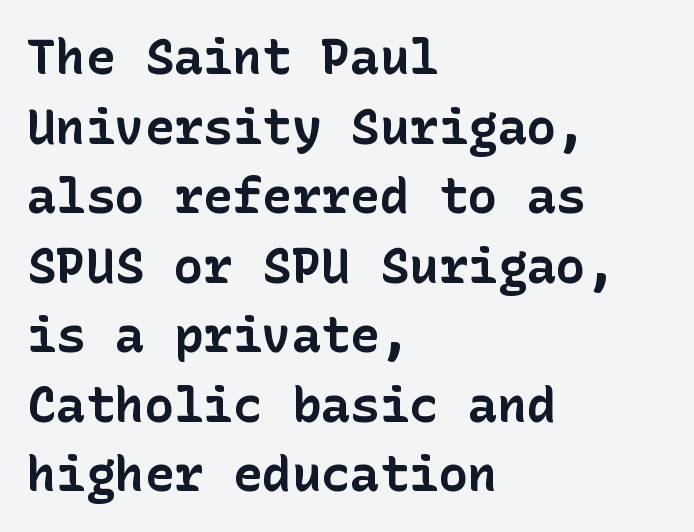
{"serif": "no", "italic": "no", "bold": "yes", "weight": "bold", "width": "normal", "stroke_contrast": "low", "x_height": "medium", "underline": "no", "align": "left", "line_spacing": "normal", "line_spacing_ratio": 1.42, "letter_spacing": "normal", "letter_spacing_em": 0.0, "glyph_px": 49}
